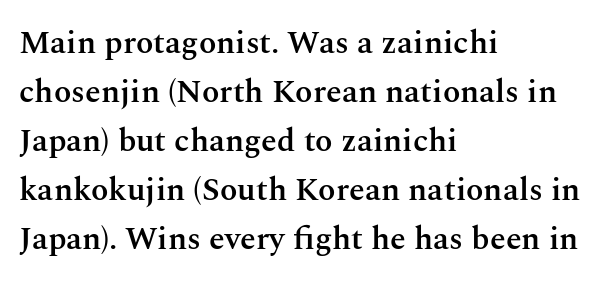
The image shows 32 px semibold serif type, upright; set left-aligned, normal line spacing (1.53x), normal letter spacing, not underlined; medium stroke contrast and a medium x-height.
